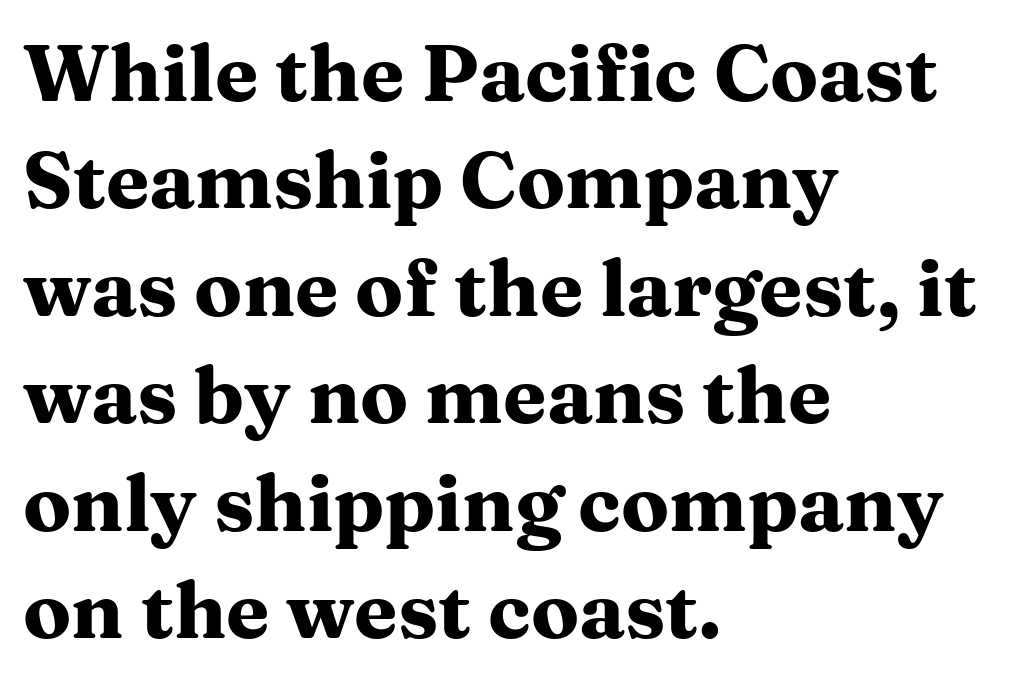
{"serif": "yes", "italic": "no", "bold": "yes", "weight": "heavy", "width": "wide", "stroke_contrast": "medium", "x_height": "medium", "monospaced": "no", "underline": "no", "align": "left", "line_spacing": "normal", "line_spacing_ratio": 1.36, "letter_spacing": "normal", "letter_spacing_em": 0.0, "glyph_px": 79}
